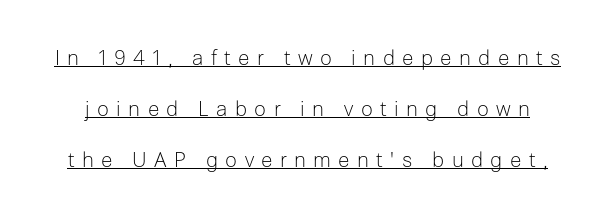
{"italic": "no", "bold": "no", "underline": "yes", "line_spacing": "loose", "line_spacing_ratio": 2.42, "letter_spacing": "wide", "letter_spacing_em": 0.35, "glyph_px": 21}
